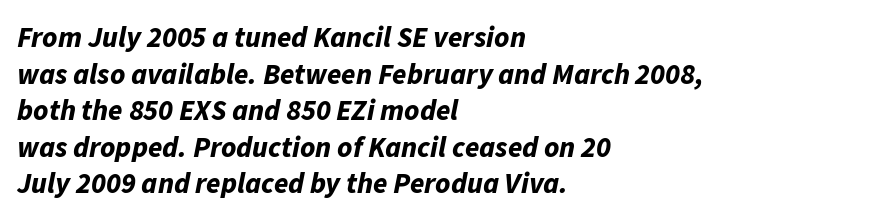
The zone under the glyphs is completely vacant. Note the varied advance widths — an 'i' is clearly narrower than an 'm'. Vertically, the passage feels balanced, rows spaced as you'd expect. Teacher's note: observe the even left margin — that is flush-left alignment. Between one letter and the next there's only the usual sliver of space. Italic? Definitely — the glyphs are oblique.
